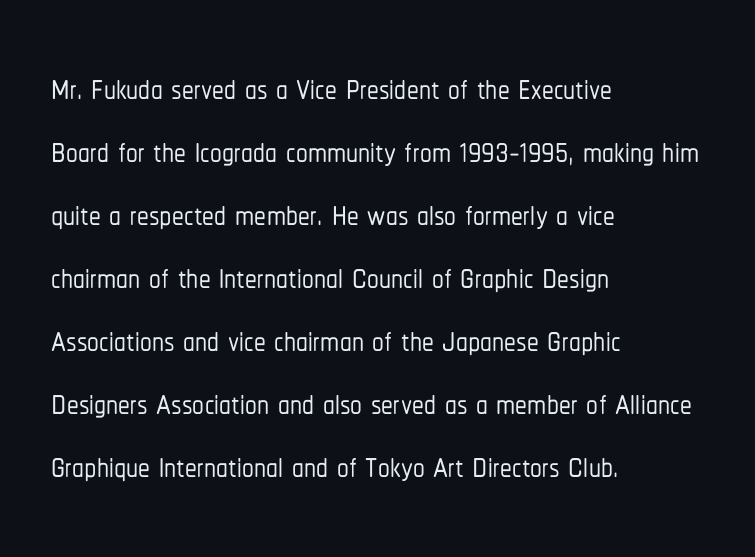
Q: Is the text italic (slanted)? A: No, it is upright.
Q: Is the typeface a serif or a sans-serif typeface? A: Sans-serif.
Q: Is the text underlined? A: No.
Q: How is the paragraph aligned? A: Left-aligned.
Q: Is the spacing between letters normal or unusually wide? A: Normal.
Q: Is the spacing between lines tight, normal or loose? A: Normal.
Q: Width (condensed, normal, or wide)? A: Condensed.
Q: Stroke contrast? A: Low.
Q: x-height? A: Medium.
Q: Monospaced? A: No.
